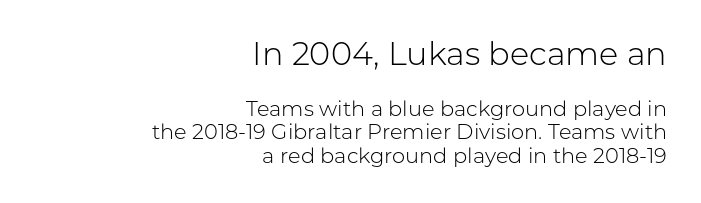
The typesetter chose a ragged-left arrangement here. Check the space under the baseline: it is left empty. You could barely slide anything between these rows. Caption: face not bold, strokes unweighted. Ordinary non-slanted type is in use. Do the characters align in a grid? No, the font is proportional.
